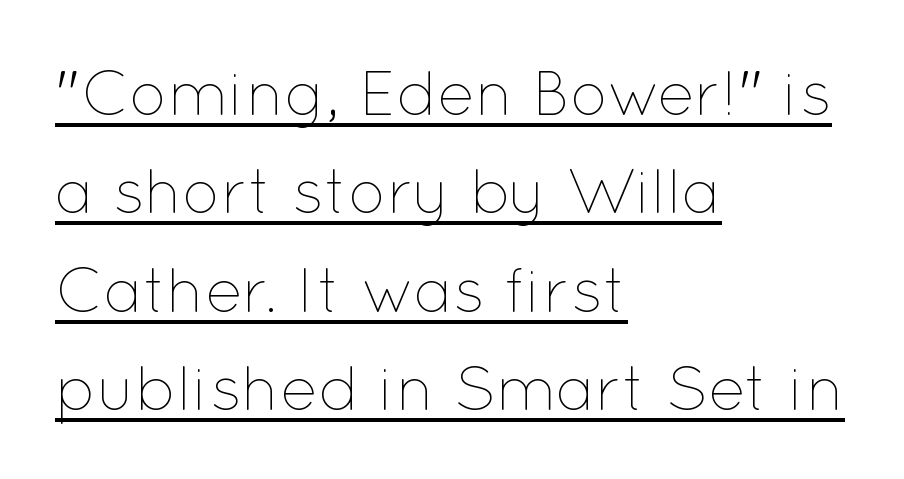
{"italic": "no", "bold": "no", "weight": "thin", "width": "normal", "stroke_contrast": "low", "x_height": "medium", "monospaced": "no", "underline": "yes", "align": "left", "line_spacing": "normal", "line_spacing_ratio": 1.56, "letter_spacing": "normal", "letter_spacing_em": 0.0, "glyph_px": 63}
